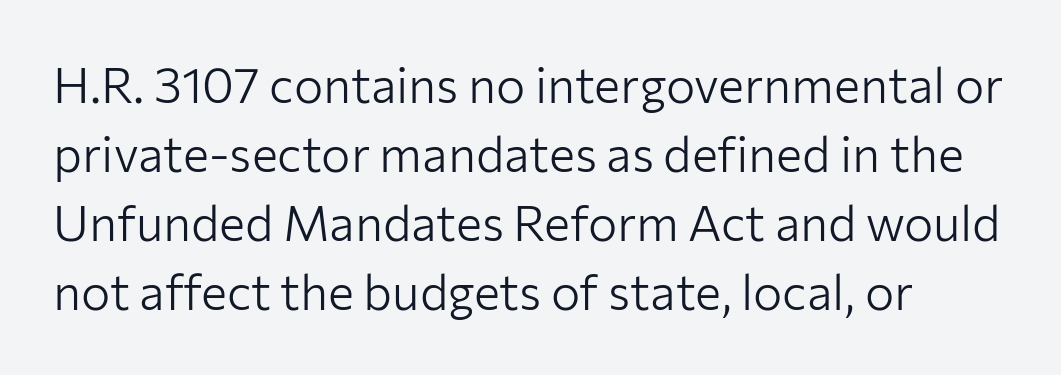
Q: Is the text bold? A: No.
Q: Is the text italic (slanted)? A: No, it is upright.
Q: Is the typeface a serif or a sans-serif typeface? A: Sans-serif.
Q: Is the text underlined? A: No.
Q: Is the spacing between letters normal or unusually wide? A: Normal.
Q: Is the spacing between lines tight, normal or loose? A: Normal.
Q: Width (condensed, normal, or wide)? A: Normal.
Q: Stroke contrast? A: Low.
Q: x-height? A: Medium.
Q: Monospaced? A: No.
